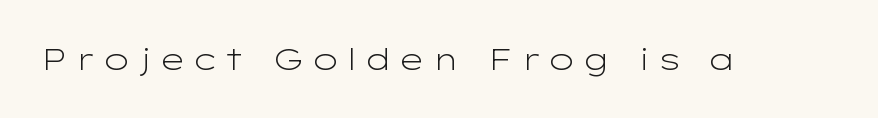
{"serif": "no", "italic": "no", "bold": "no", "weight": "light", "width": "wide", "stroke_contrast": "low", "x_height": "medium", "monospaced": "no", "underline": "no", "letter_spacing": "wide", "letter_spacing_em": 0.2, "glyph_px": 30}
